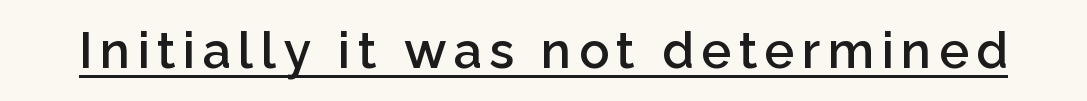
Q: Is the text bold? A: Semi-bold.
Q: Is the text italic (slanted)? A: No, it is upright.
Q: Is the typeface a serif or a sans-serif typeface? A: Sans-serif.
Q: Is the text underlined? A: Yes.
Q: Width (condensed, normal, or wide)? A: Normal.
Q: Stroke contrast? A: Low.
Q: x-height? A: Medium.
Q: Monospaced? A: No.
